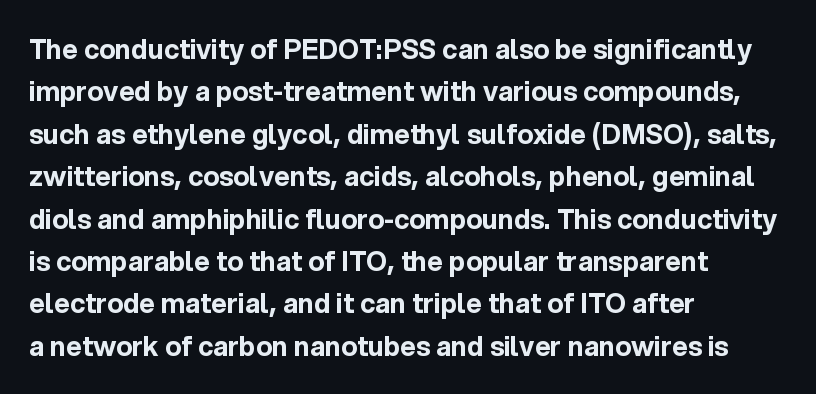
The image shows 27 px bold type, upright; set left-aligned, normal line spacing (1.57x), normal letter spacing, not underlined.
